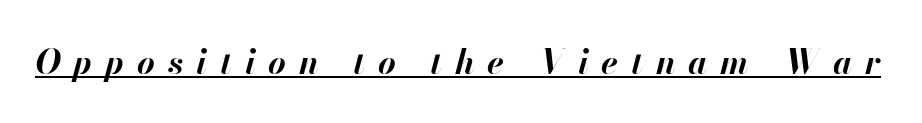
The image shows 34 px bold type, italic (leaning right); set unusually wide letter spacing (+0.38 em), underlined; high stroke contrast and a small x-height.
